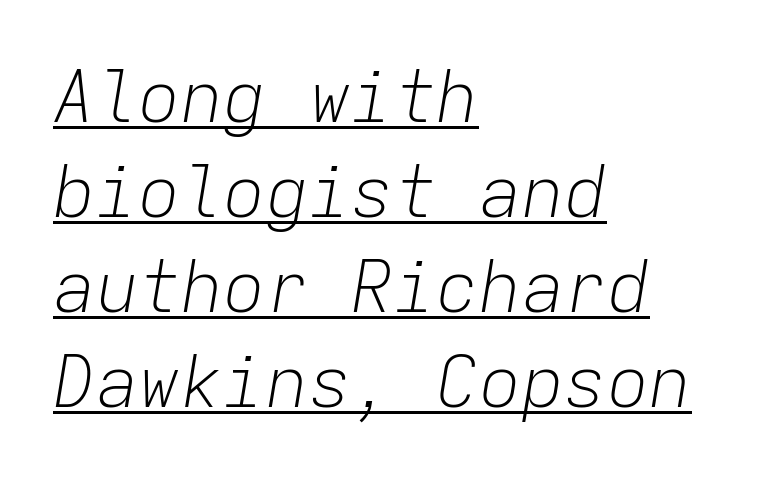
Q: Is the text bold? A: No.
Q: Is the text italic (slanted)? A: Yes, it leans right by about 9 degrees.
Q: Is the text underlined? A: Yes.
Q: How is the paragraph aligned? A: Left-aligned.
Q: Is the spacing between letters normal or unusually wide? A: Normal.
Q: Is the spacing between lines tight, normal or loose? A: Normal.
Q: Width (condensed, normal, or wide)? A: Normal.
Q: Stroke contrast? A: Low.
Q: x-height? A: Medium.
Q: Monospaced? A: Yes.
